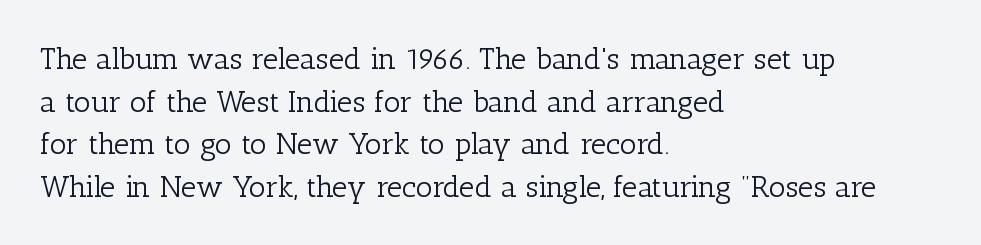
Spacing verdict: proportional, widths tailored to each character. The ragged edge is on the right, which tells us the setting is flush left. The rendering uses a moderate line-height, typical for paragraphs. Old-style or modern, the face here clearly has serifs. Is the letter spacing exaggerated? No — it looks like the ordinary default.
